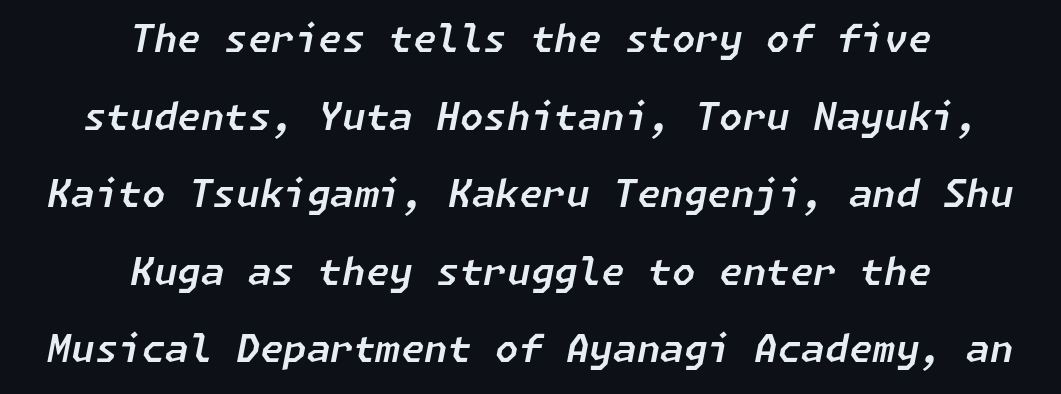
{"italic": "yes", "lean": "right", "slant_degrees": 11, "width": "normal", "stroke_contrast": "low", "x_height": "medium", "underline": "no", "align": "center", "line_spacing": "loose", "line_spacing_ratio": 2.04, "letter_spacing": "normal", "letter_spacing_em": 0.0, "glyph_px": 38}
